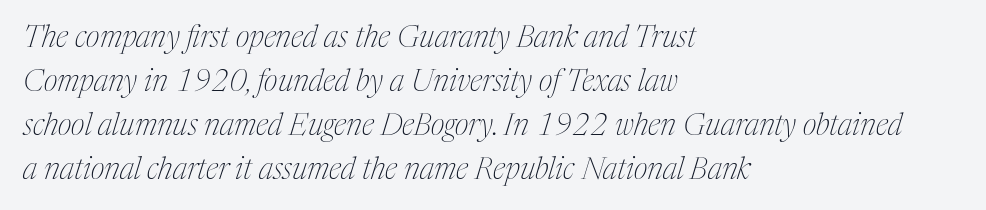
Line beginnings align vertically; line endings do not. The font's italic variant was chosen for this text. This rendering features lettering with no underline. The rows are spaced the way most documents space them. Counters stay open thanks to moderate or lighter strokes.
